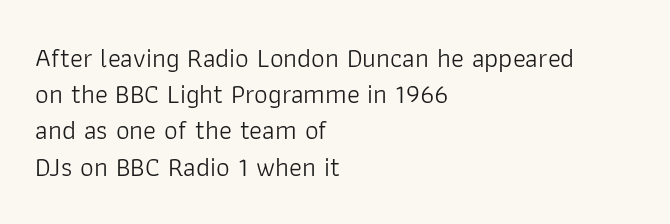
Q: Is the text bold? A: No.
Q: Is the text italic (slanted)? A: No, it is upright.
Q: Is the text underlined? A: No.
Q: How is the paragraph aligned? A: Left-aligned.
Q: Is the spacing between letters normal or unusually wide? A: Normal.
Q: Is the spacing between lines tight, normal or loose? A: Normal.
